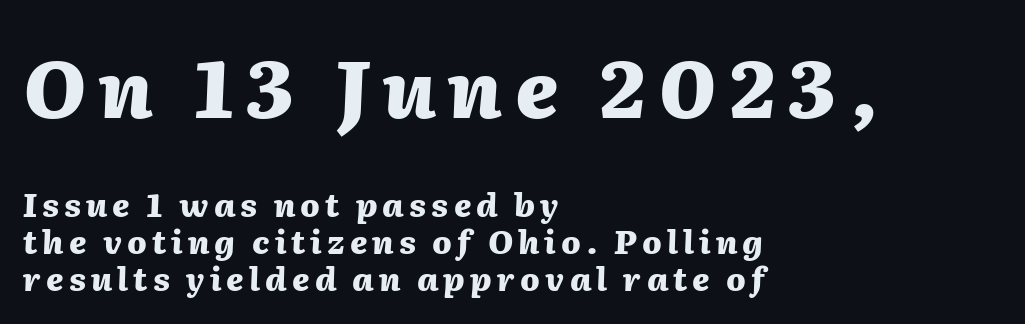
{"italic": "yes", "lean": "right", "slant_degrees": 2, "bold": "yes", "weight": "heavy", "width": "normal", "stroke_contrast": "medium", "x_height": "medium", "monospaced": "no", "underline": "no", "align": "left", "line_spacing": "tight", "line_spacing_ratio": 1.15, "larger_block": "first", "size_ratio": 2.5, "glyph_px": 80}
